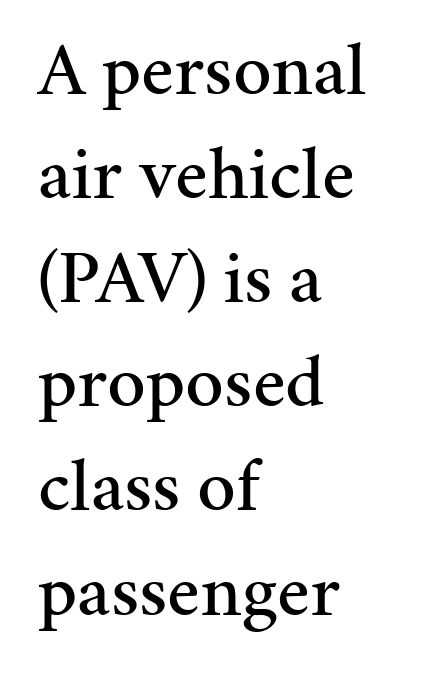
Q: Is the text italic (slanted)? A: No, it is upright.
Q: Is the typeface a serif or a sans-serif typeface? A: Serif.
Q: Is the text underlined? A: No.
Q: How is the paragraph aligned? A: Left-aligned.
Q: Is the spacing between letters normal or unusually wide? A: Normal.
Q: Is the spacing between lines tight, normal or loose? A: Normal.
Q: Width (condensed, normal, or wide)? A: Normal.
Q: Stroke contrast? A: Medium.
Q: x-height? A: Medium.
Q: Monospaced? A: No.
